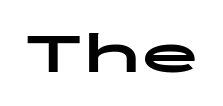
Q: Is the text bold? A: Yes.
Q: Is the text italic (slanted)? A: No, it is upright.
Q: Is the typeface a serif or a sans-serif typeface? A: Sans-serif.
Q: Is the text underlined? A: No.
Q: Is the spacing between letters normal or unusually wide? A: Normal.
Q: Width (condensed, normal, or wide)? A: Wide.
Q: Stroke contrast? A: Low.
Q: x-height? A: Medium.
Q: Monospaced? A: Yes.
